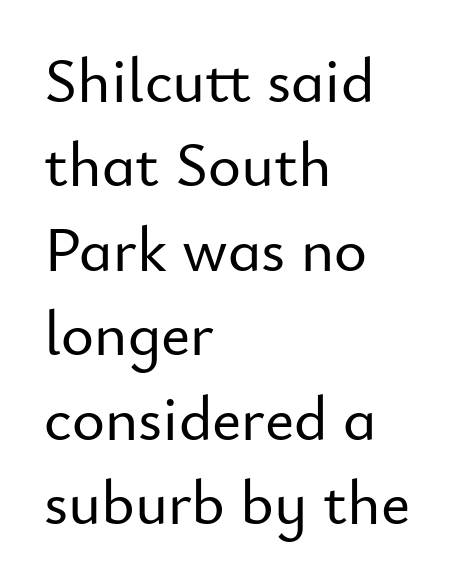
{"serif": "no", "italic": "no", "width": "normal", "stroke_contrast": "low", "x_height": "small", "monospaced": "no", "underline": "no", "align": "left", "line_spacing": "normal", "line_spacing_ratio": 1.34, "letter_spacing": "normal", "letter_spacing_em": 0.0, "glyph_px": 63}
